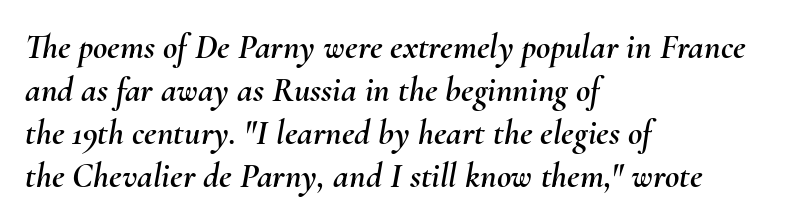
The image shows 35 px text type, italic (leaning right); set left-aligned, line spacing 1.23x, normal letter spacing, not underlined; medium stroke contrast and a small x-height.
